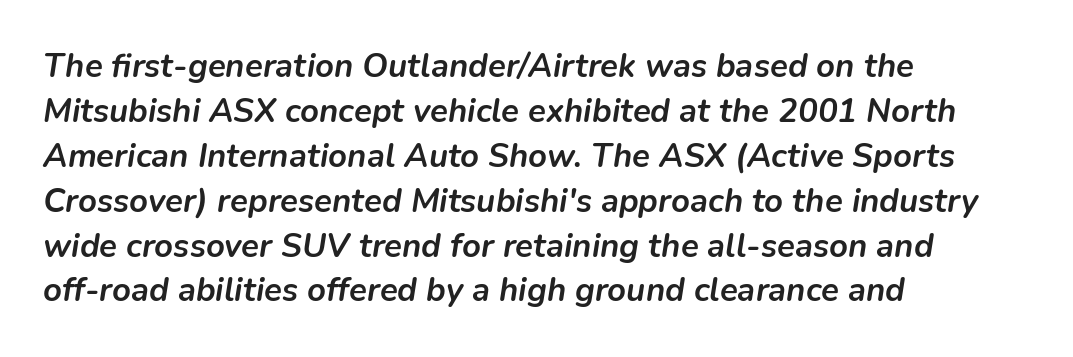
Q: Is the text bold? A: Yes.
Q: Is the text italic (slanted)? A: Yes, it leans right by about 9 degrees.
Q: Is the text underlined? A: No.
Q: How is the paragraph aligned? A: Left-aligned.
Q: Is the spacing between letters normal or unusually wide? A: Normal.
Q: Is the spacing between lines tight, normal or loose? A: Normal.
Q: Width (condensed, normal, or wide)? A: Normal.
Q: Stroke contrast? A: Low.
Q: x-height? A: Medium.
Q: Monospaced? A: No.
